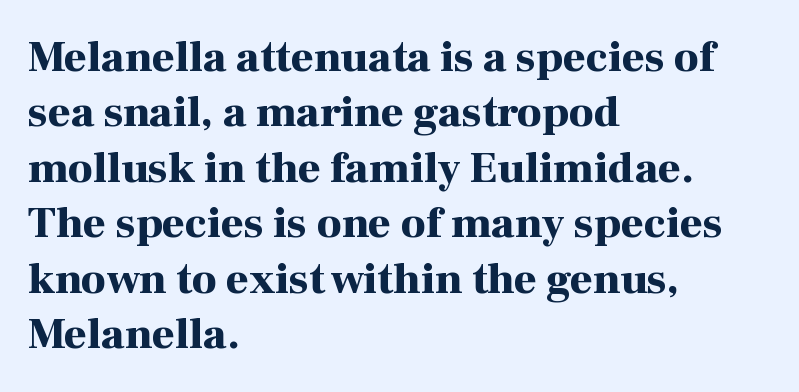
Interline gaps are of average width in this sample. Regarding serifs, this sample has them. Horizontal alignment here is leftward, the default for most running prose. Posture: straight, roman, zero tilt.
